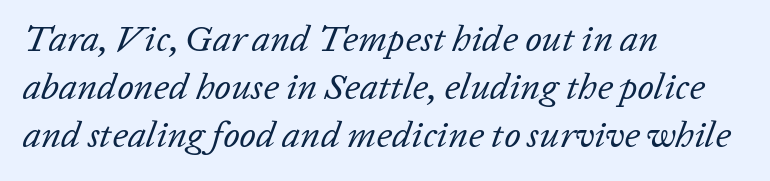
Lines of text with bare space underneath. Interline gaps are of average width in this sample. Is this a fixed-width face? No — the glyphs have proportional, varying widths. Characters are canted at an angle relative to the baseline's perpendicular.
